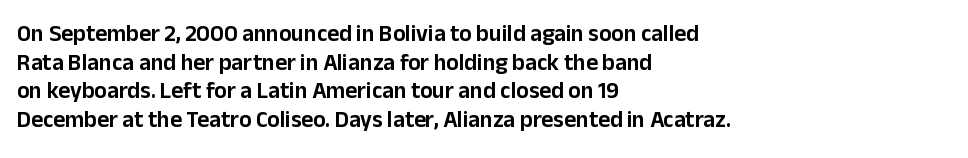
{"italic": "no", "underline": "no", "align": "left", "line_spacing": "normal", "line_spacing_ratio": 1.25, "letter_spacing": "normal", "letter_spacing_em": 0.0, "glyph_px": 23}
